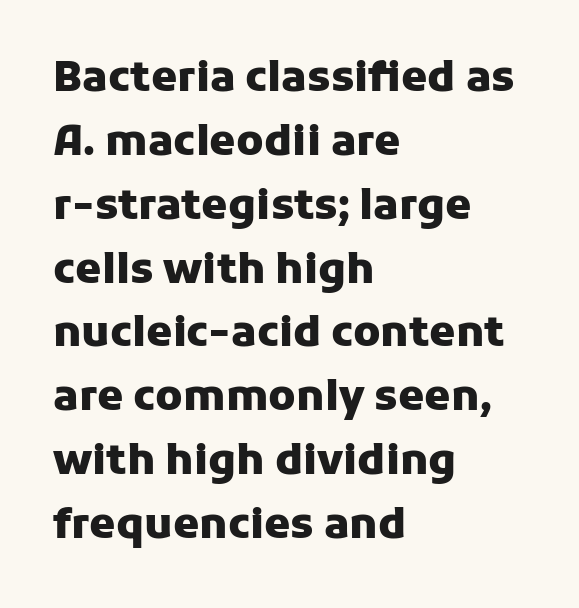
The image shows 42 px heavy sans-serif type, upright; set left-aligned, normal line spacing (1.52x), normal letter spacing, not underlined; low stroke contrast and a medium x-height.
